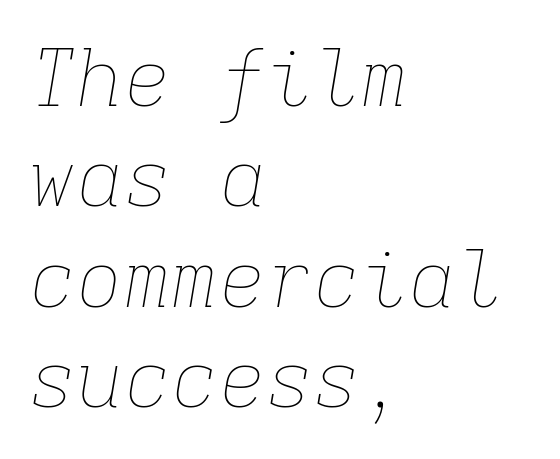
Q: Is the text bold? A: No.
Q: Is the text italic (slanted)? A: Yes, it leans right by about 9 degrees.
Q: Is the text underlined? A: No.
Q: How is the paragraph aligned? A: Left-aligned.
Q: Is the spacing between letters normal or unusually wide? A: Normal.
Q: Is the spacing between lines tight, normal or loose? A: Normal.
Q: Width (condensed, normal, or wide)? A: Normal.
Q: Stroke contrast? A: Low.
Q: x-height? A: Medium.
Q: Monospaced? A: Yes.
